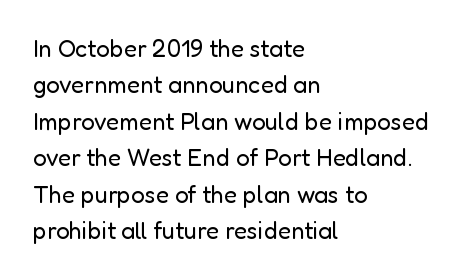
{"italic": "no", "bold": "no", "underline": "no", "align": "left", "line_spacing": "normal", "line_spacing_ratio": 1.52, "letter_spacing": "normal", "letter_spacing_em": 0.0, "glyph_px": 24}
